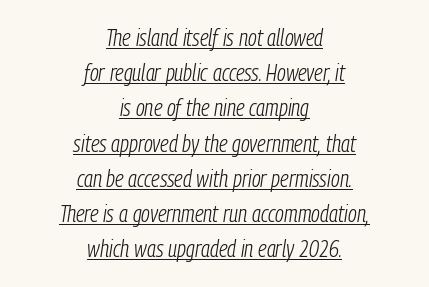
Caption: multi-line text, centered on the measure. Regular leading. Notice how a bar underscores the lettering throughout. Letter spacing: default. The typography opts for an oblique posture over an upright one. Heft: none added — not bold.
